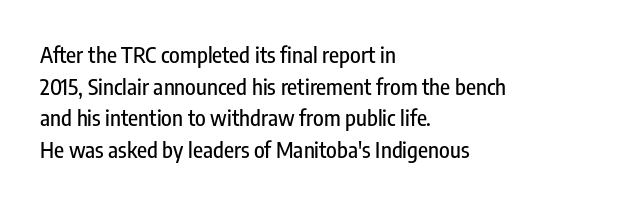
Q: Is the text italic (slanted)? A: No, it is upright.
Q: Is the text underlined? A: No.
Q: How is the paragraph aligned? A: Left-aligned.
Q: Is the spacing between letters normal or unusually wide? A: Normal.
Q: Is the spacing between lines tight, normal or loose? A: Normal.
